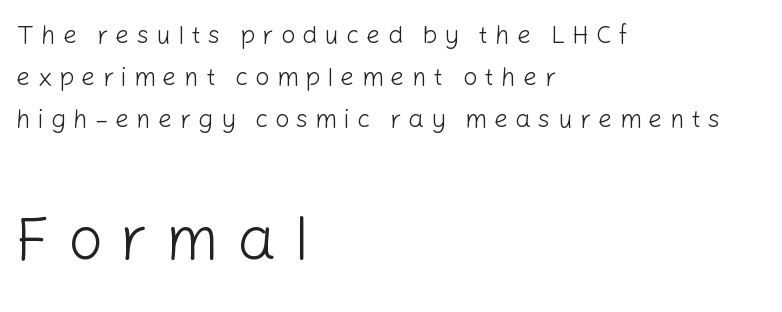
Q: Is the text bold? A: No.
Q: Is the text italic (slanted)? A: No, it is upright.
Q: Is the typeface a serif or a sans-serif typeface? A: Sans-serif.
Q: Is the text underlined? A: No.
Q: How is the paragraph aligned? A: Left-aligned.
Q: Is the spacing between letters normal or unusually wide? A: Unusually wide.
Q: Is the spacing between lines tight, normal or loose? A: Normal.
Q: Which block of text is set in a larger size, the first (top) or the second (bottom)? A: The second (bottom) one.
Q: Width (condensed, normal, or wide)? A: Normal.
Q: Stroke contrast? A: Low.
Q: x-height? A: Medium.
Q: Monospaced? A: No.
